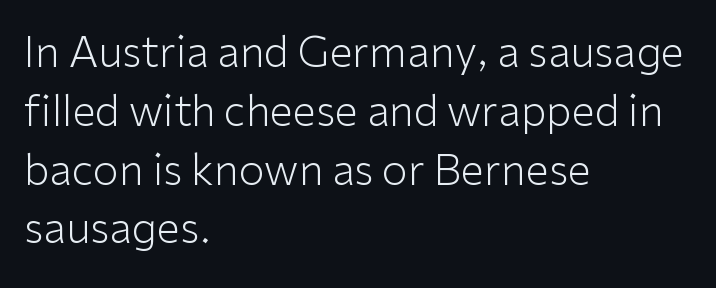
The image shows 42 px light sans-serif type, upright; set left-aligned, normal line spacing (1.4x), normal letter spacing, not underlined; low stroke contrast and a medium x-height.
